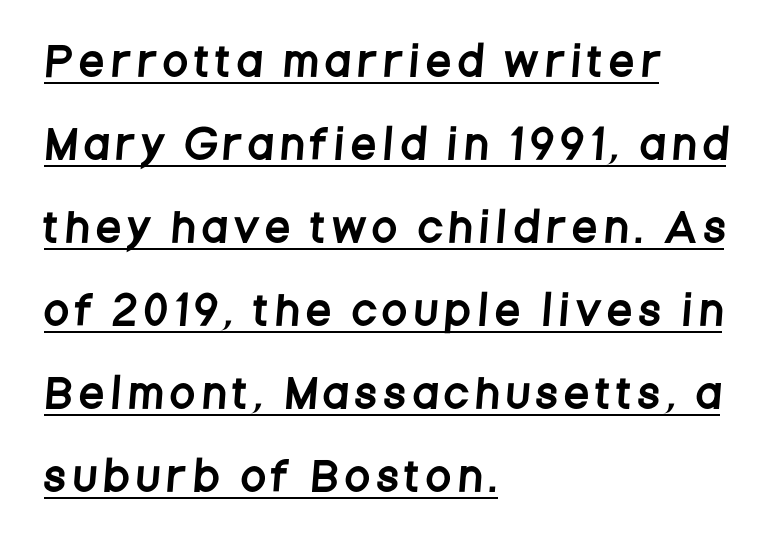
Q: Is the typeface a serif or a sans-serif typeface? A: Sans-serif.
Q: Is the text underlined? A: Yes.
Q: How is the paragraph aligned? A: Left-aligned.
Q: Is the spacing between letters normal or unusually wide? A: Unusually wide.
Q: Is the spacing between lines tight, normal or loose? A: Loose.
Q: Width (condensed, normal, or wide)? A: Condensed.
Q: Stroke contrast? A: Low.
Q: x-height? A: Large.
Q: Monospaced? A: No.
